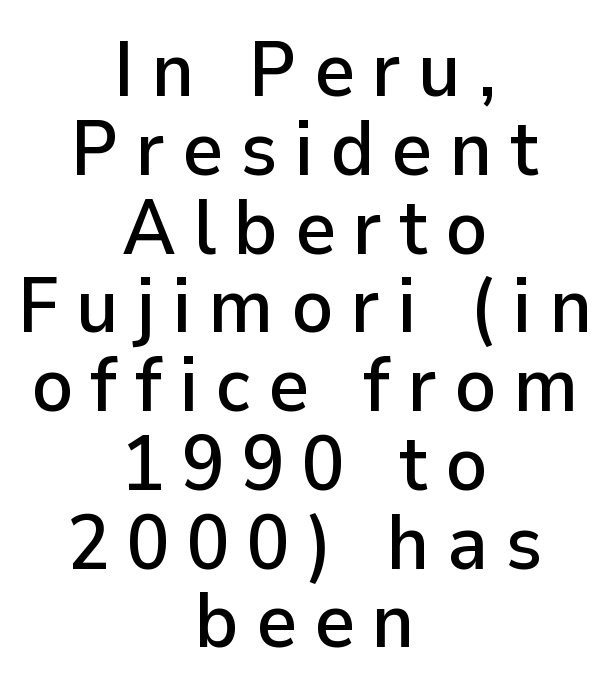
These lines stack symmetrically, like a column narrowing and widening about its center. This sample has the flowing, uneven cadence of proportional lettering. This sample trades vertical openness for compactness between lines. A typesetter would mark this as roman, not italic. Honestly, the letter spacing is so wide it's the main thing you notice.
